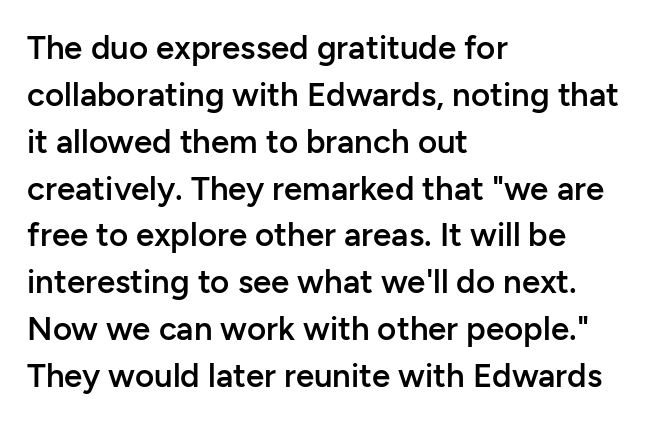
Q: Is the text bold? A: Semi-bold.
Q: Is the text italic (slanted)? A: No, it is upright.
Q: Is the typeface a serif or a sans-serif typeface? A: Sans-serif.
Q: Is the text underlined? A: No.
Q: How is the paragraph aligned? A: Left-aligned.
Q: Is the spacing between letters normal or unusually wide? A: Normal.
Q: Is the spacing between lines tight, normal or loose? A: Normal.
Q: Width (condensed, normal, or wide)? A: Normal.
Q: Stroke contrast? A: Low.
Q: x-height? A: Medium.
Q: Monospaced? A: No.
